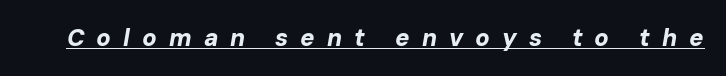
{"italic": "yes", "lean": "right", "slant_degrees": 10, "bold": "yes", "underline": "yes", "letter_spacing": "wide", "letter_spacing_em": 0.5, "glyph_px": 24}
